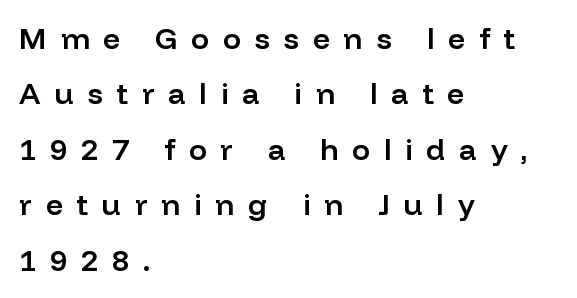
{"serif": "no", "italic": "no", "bold": "semi", "weight": "semibold", "width": "normal", "stroke_contrast": "low", "x_height": "medium", "monospaced": "no", "underline": "no", "align": "left", "line_spacing_ratio": 1.85, "letter_spacing": "wide", "letter_spacing_em": 0.46, "glyph_px": 30}
